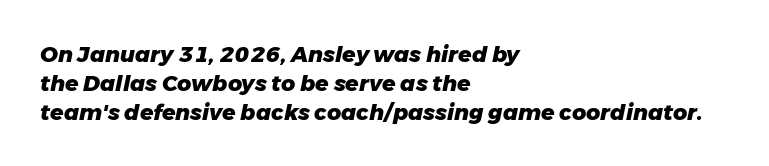
The image shows 22 px bold type, italic (leaning right); set left-aligned, normal line spacing (1.31x), normal letter spacing, not underlined.
